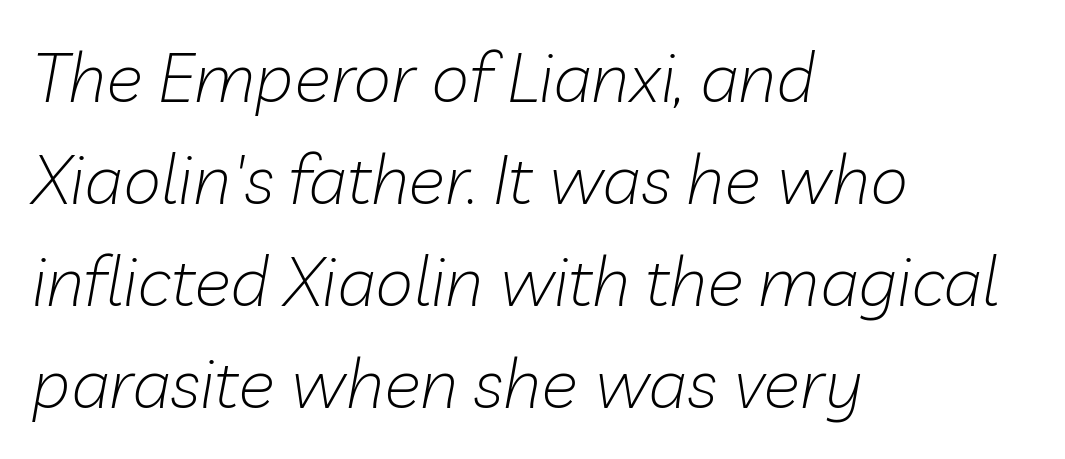
{"italic": "yes", "lean": "right", "slant_degrees": 10, "bold": "no", "weight": "light", "width": "normal", "stroke_contrast": "low", "x_height": "medium", "monospaced": "no", "underline": "no", "align": "left", "line_spacing": "normal", "line_spacing_ratio": 1.48, "letter_spacing": "normal", "letter_spacing_em": 0.0, "glyph_px": 69}
